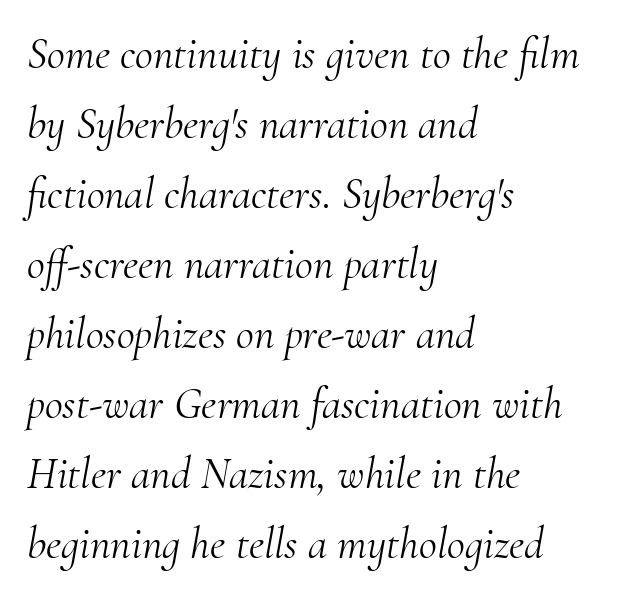
{"serif": "yes", "italic": "yes", "lean": "right", "slant_degrees": 10, "bold": "no", "weight": "light", "width": "normal", "stroke_contrast": "medium", "x_height": "small", "monospaced": "no", "underline": "no", "align": "left", "line_spacing": "normal", "line_spacing_ratio": 1.59, "letter_spacing": "normal", "letter_spacing_em": 0.0, "glyph_px": 44}
